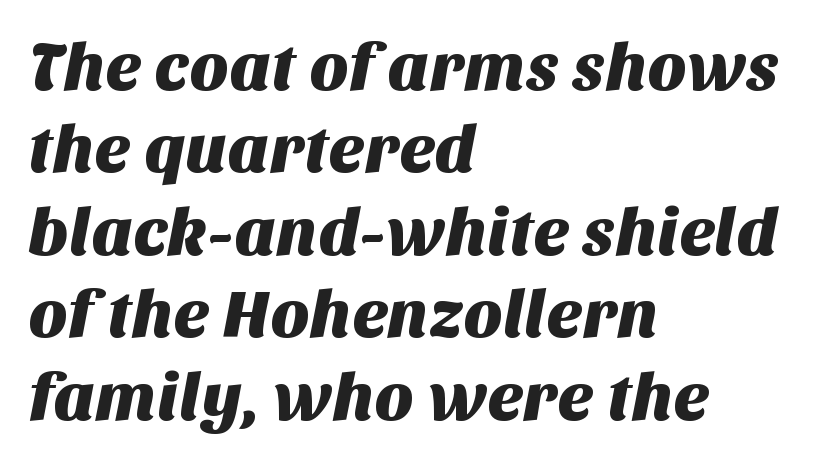
Q: Is the typeface a serif or a sans-serif typeface? A: Sans-serif.
Q: Is the text underlined? A: No.
Q: How is the paragraph aligned? A: Left-aligned.
Q: Is the spacing between letters normal or unusually wide? A: Normal.
Q: Width (condensed, normal, or wide)? A: Normal.
Q: Stroke contrast? A: Medium.
Q: x-height? A: Large.
Q: Monospaced? A: No.
